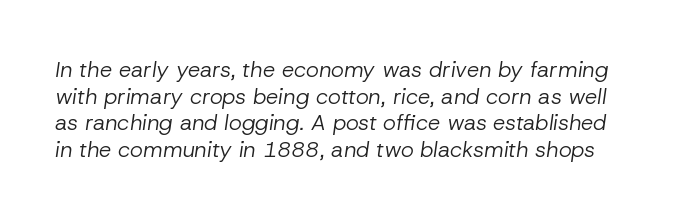
{"italic": "yes", "lean": "right", "slant_degrees": 8, "bold": "no", "underline": "no", "line_spacing_ratio": 1.21, "letter_spacing": "normal", "letter_spacing_em": 0.0, "glyph_px": 22}
